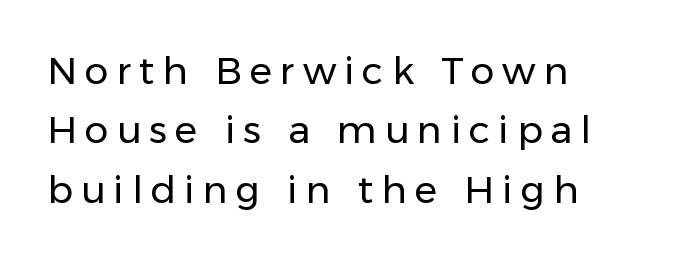
{"serif": "no", "italic": "no", "bold": "no", "weight": "regular", "width": "normal", "stroke_contrast": "low", "x_height": "medium", "monospaced": "no", "underline": "no", "align": "left", "line_spacing": "normal", "line_spacing_ratio": 1.56, "letter_spacing": "wide", "letter_spacing_em": 0.21, "glyph_px": 38}
